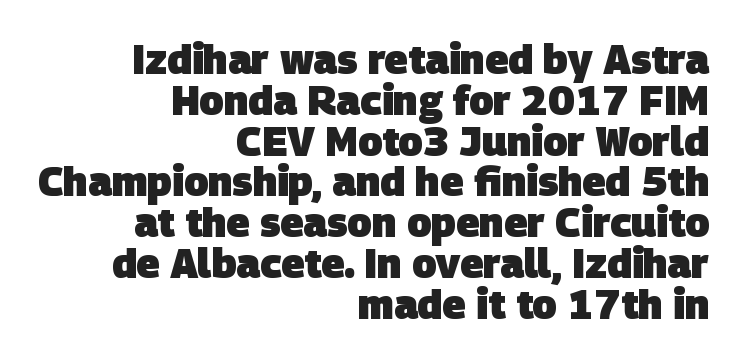
The image shows 40 px heavy sans-serif type; set right-aligned, tight line spacing (1.02x), normal letter spacing, not underlined; low stroke contrast and a large x-height.
